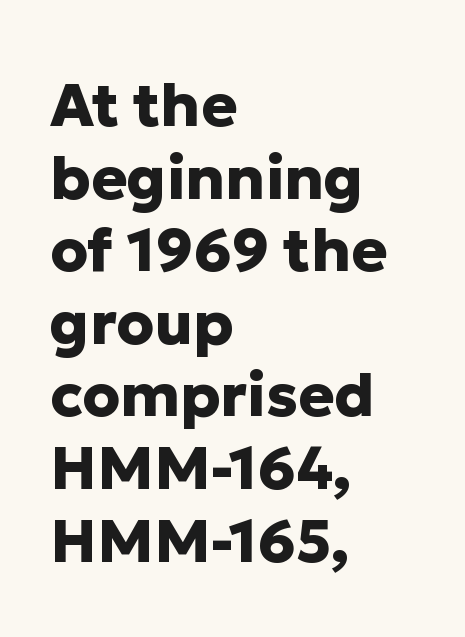
The text block is weighted toward the left margin, trailing off unevenly rightward. Ascenders rise straight up at ninety degrees. Weight check: bold — yes, fully. Has an underline been added? It has not.
